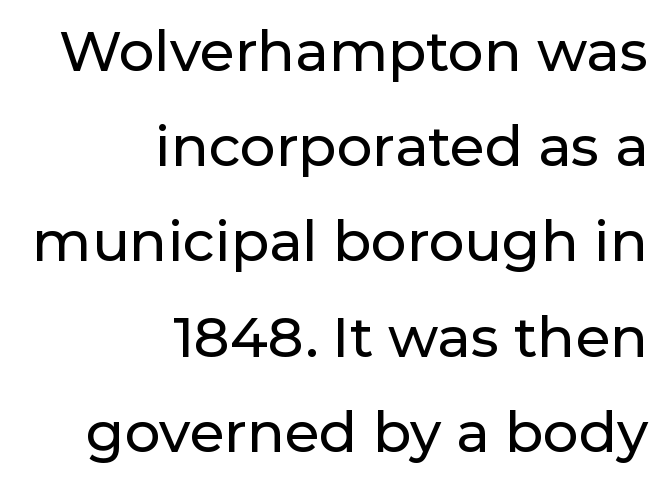
Q: Is the text italic (slanted)? A: No, it is upright.
Q: Is the typeface a serif or a sans-serif typeface? A: Sans-serif.
Q: Is the text underlined? A: No.
Q: How is the paragraph aligned? A: Right-aligned.
Q: Is the spacing between letters normal or unusually wide? A: Normal.
Q: Is the spacing between lines tight, normal or loose? A: Normal.
Q: Width (condensed, normal, or wide)? A: Normal.
Q: Stroke contrast? A: Low.
Q: x-height? A: Medium.
Q: Monospaced? A: No.
